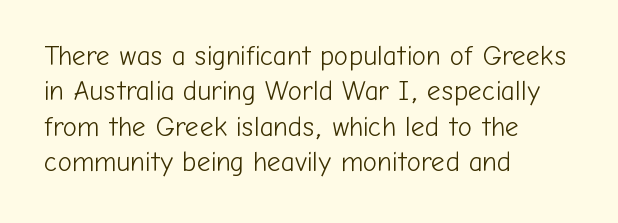
Line beginnings align vertically; line endings do not. The typography opts for an upright posture over an oblique one. Baseline-to-baseline distance is the conventional proportion of letter height. The characters are drawn with everyday or finer stroke widths. Here the glyphs are tracked normally, forming tight word shapes.
